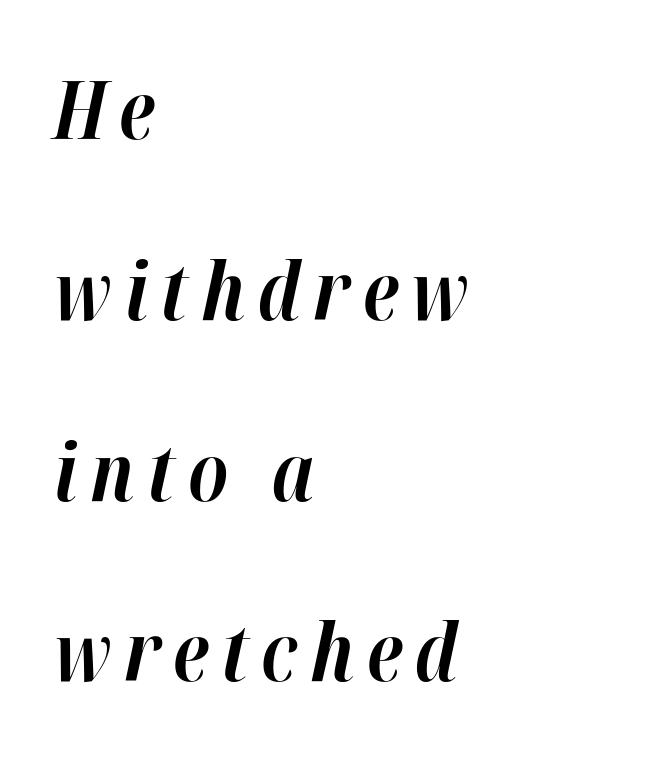
{"italic": "yes", "lean": "right", "slant_degrees": 12, "bold": "yes", "weight": "bold", "width": "normal", "stroke_contrast": "high", "x_height": "medium", "monospaced": "no", "underline": "no", "align": "left", "line_spacing": "loose", "line_spacing_ratio": 2.26, "glyph_px": 80}
